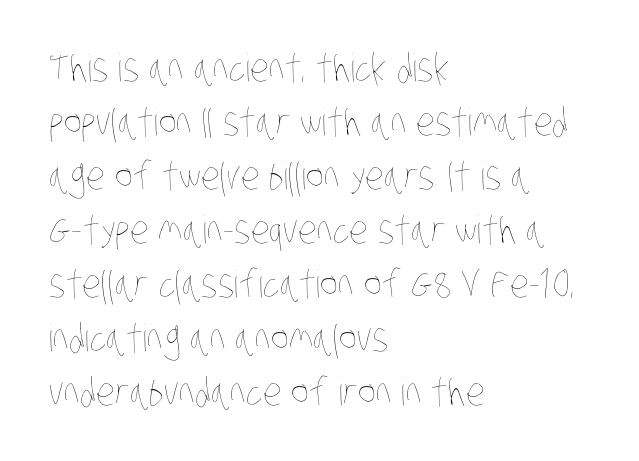
The cut favours lightness, reaching ordinary text weight at its darkest. Descender tails drop into unmarked territory. The typesetter chose a ragged-right arrangement here. The block of text has a typical density, with ordinary space between rows. The passage shown has conventional tracking throughout.
